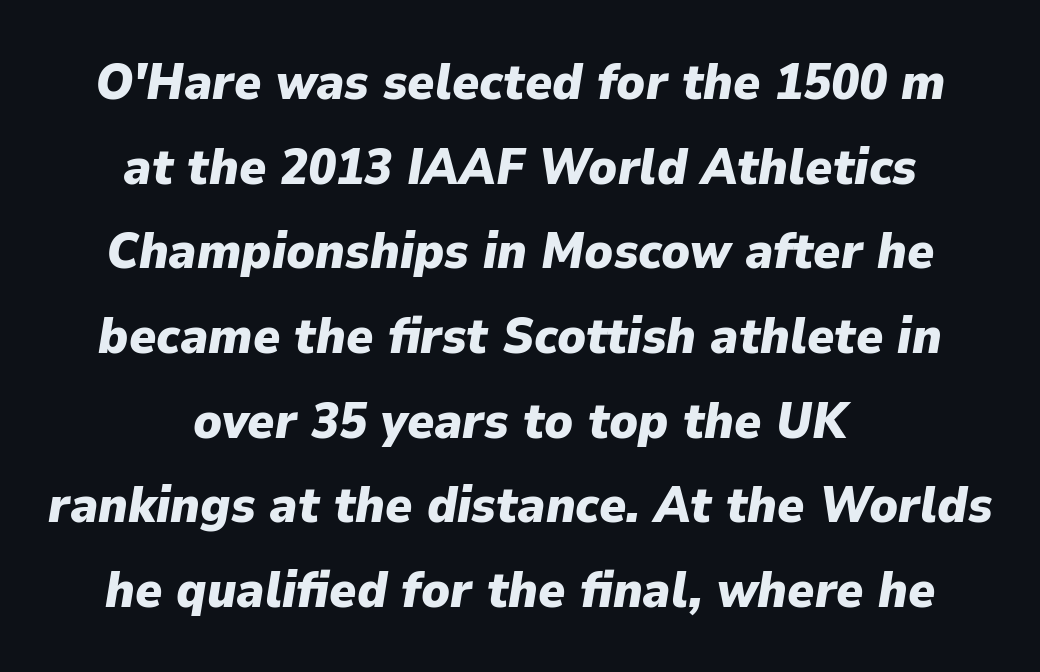
{"italic": "yes", "lean": "right", "slant_degrees": 9, "bold": "yes", "weight": "heavy", "width": "normal", "stroke_contrast": "low", "x_height": "medium", "monospaced": "no", "underline": "no", "align": "center", "line_spacing": "normal", "line_spacing_ratio": 1.66, "letter_spacing": "normal", "letter_spacing_em": 0.0, "glyph_px": 51}
